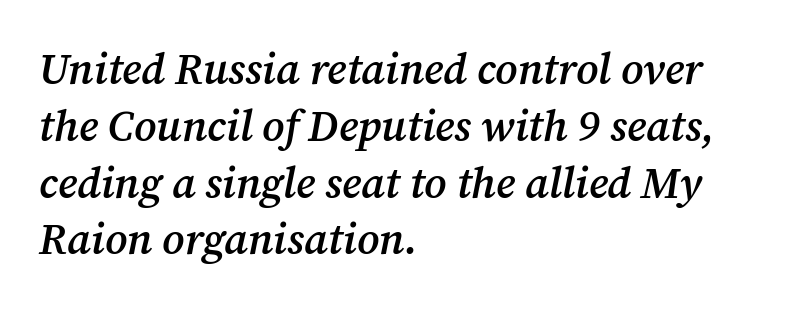
{"serif": "yes", "italic": "yes", "lean": "right", "slant_degrees": 12, "bold": "semi", "weight": "semibold", "width": "normal", "stroke_contrast": "medium", "x_height": "medium", "monospaced": "no", "underline": "no", "align": "left", "line_spacing": "normal", "line_spacing_ratio": 1.32, "letter_spacing": "normal", "letter_spacing_em": 0.0, "glyph_px": 43}
